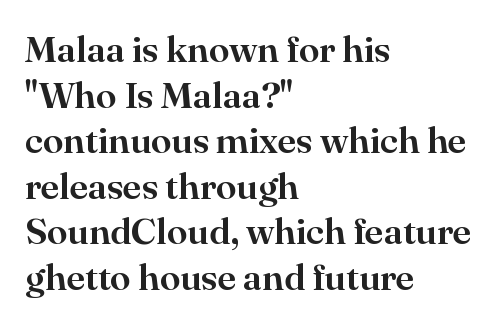
Q: Is the text italic (slanted)? A: No, it is upright.
Q: Is the typeface a serif or a sans-serif typeface? A: Serif.
Q: Is the text underlined? A: No.
Q: How is the paragraph aligned? A: Left-aligned.
Q: Is the spacing between letters normal or unusually wide? A: Normal.
Q: Width (condensed, normal, or wide)? A: Normal.
Q: Stroke contrast? A: High.
Q: x-height? A: Small.
Q: Monospaced? A: No.
